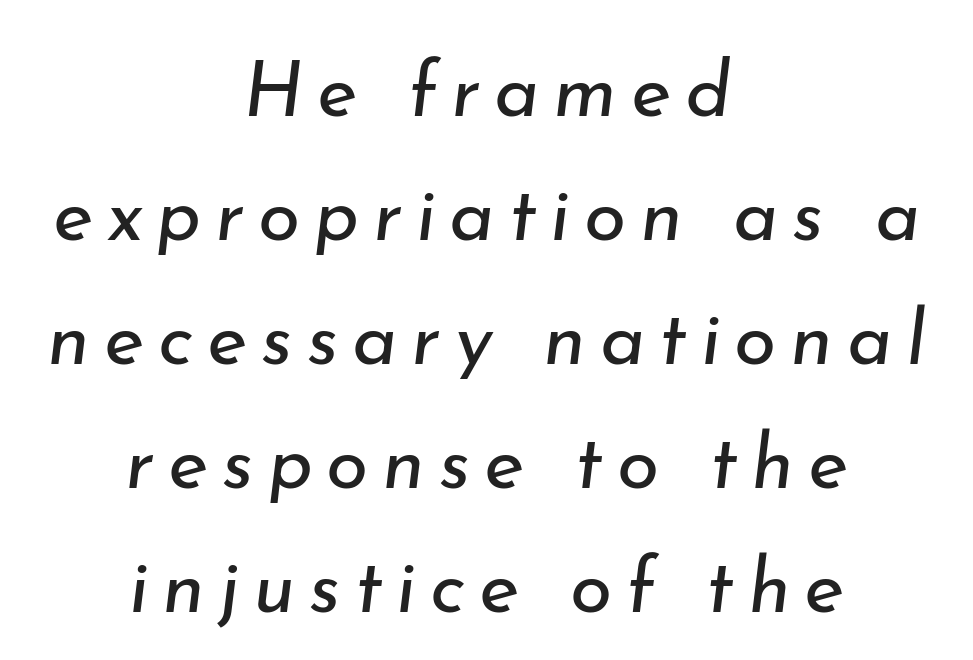
{"italic": "yes", "lean": "right", "slant_degrees": 7, "bold": "no", "weight": "regular", "width": "normal", "stroke_contrast": "low", "x_height": "small", "monospaced": "no", "underline": "no", "align": "center", "line_spacing": "normal", "line_spacing_ratio": 1.61, "glyph_px": 77}
